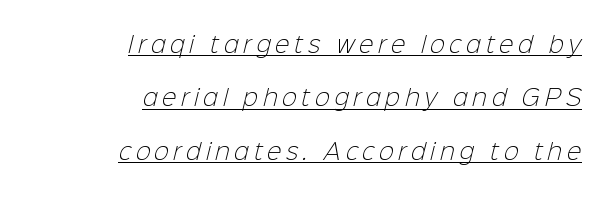
{"bold": "no", "underline": "yes", "align": "right", "line_spacing": "loose", "line_spacing_ratio": 2.43, "letter_spacing": "wide", "letter_spacing_em": 0.21, "glyph_px": 22}
